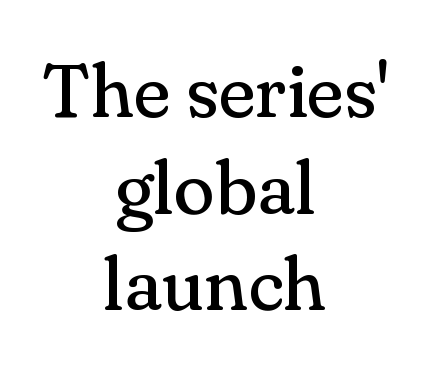
{"serif": "yes", "italic": "no", "bold": "no", "weight": "regular", "width": "normal", "stroke_contrast": "medium", "x_height": "small", "monospaced": "no", "underline": "no", "align": "center", "line_spacing": "normal", "line_spacing_ratio": 1.27, "letter_spacing": "normal", "letter_spacing_em": 0.0, "glyph_px": 76}
